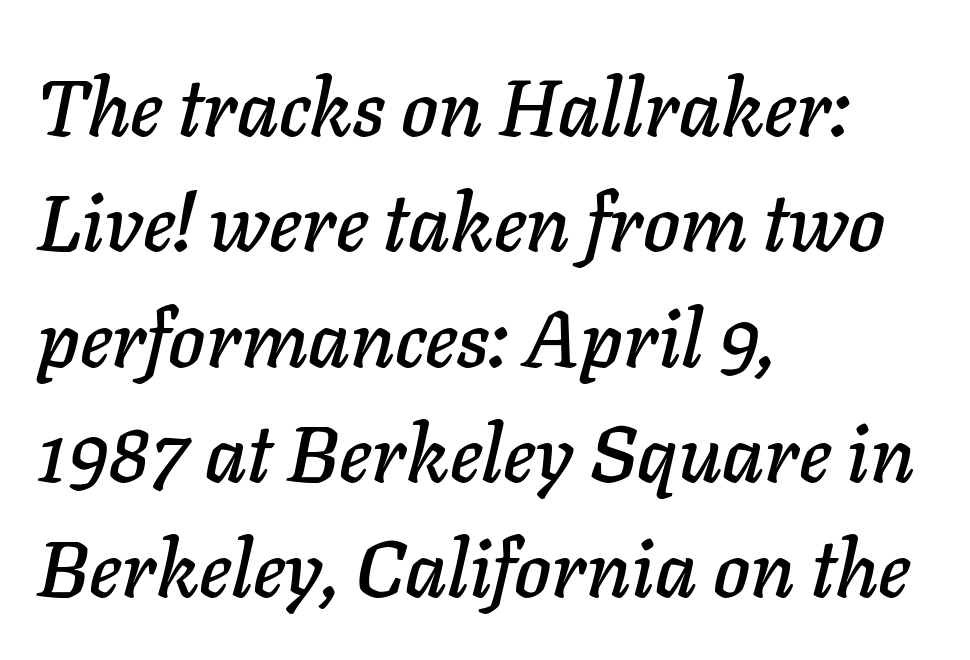
{"italic": "yes", "lean": "right", "slant_degrees": 11, "width": "normal", "stroke_contrast": "low", "x_height": "medium", "monospaced": "no", "underline": "no", "align": "left", "line_spacing": "normal", "line_spacing_ratio": 1.46, "letter_spacing": "normal", "letter_spacing_em": 0.0, "glyph_px": 79}
